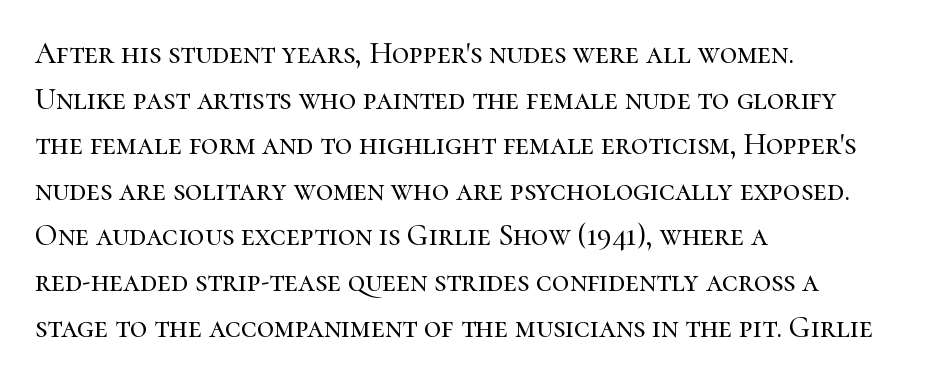
{"serif": "yes", "italic": "no", "width": "normal", "stroke_contrast": "high", "x_height": "medium", "monospaced": "no", "underline": "no", "align": "left", "line_spacing": "normal", "line_spacing_ratio": 1.52, "letter_spacing": "normal", "letter_spacing_em": 0.0, "glyph_px": 30}
